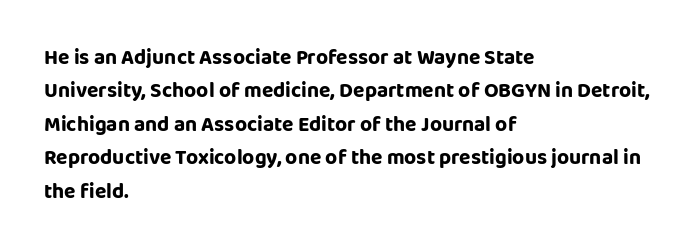
Nobody drew a line under any word here. A student would call this left alignment; a typographer would say flush left, rag right. Rendered with straight, roman letterforms. In terms of leading, this rendering sits right in the middle. Characters follow at the spacing the type designer built in.
